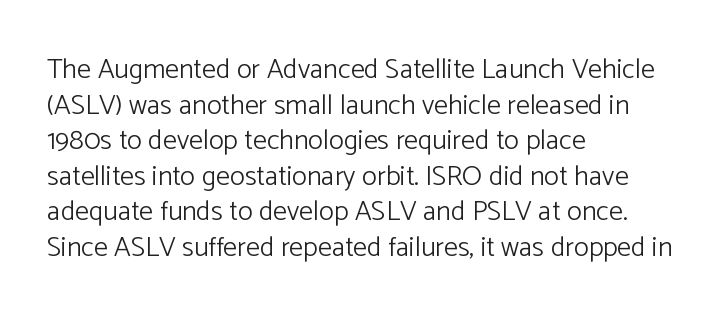
Q: Is the text bold? A: No.
Q: Is the text italic (slanted)? A: No, it is upright.
Q: Is the typeface a serif or a sans-serif typeface? A: Sans-serif.
Q: Is the text underlined? A: No.
Q: How is the paragraph aligned? A: Left-aligned.
Q: Is the spacing between letters normal or unusually wide? A: Normal.
Q: Is the spacing between lines tight, normal or loose? A: Normal.
Q: Width (condensed, normal, or wide)? A: Normal.
Q: Stroke contrast? A: Low.
Q: x-height? A: Medium.
Q: Monospaced? A: No.
